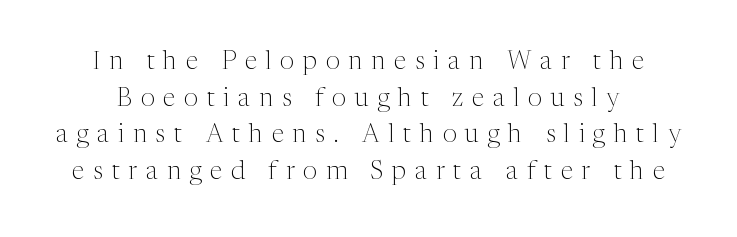
Letters have the restrained weight of plain body copy at most. Interline gaps are of average width in this sample. The passage shown has open, widely tracked lettering throughout. Lines of text with bare space underneath.
